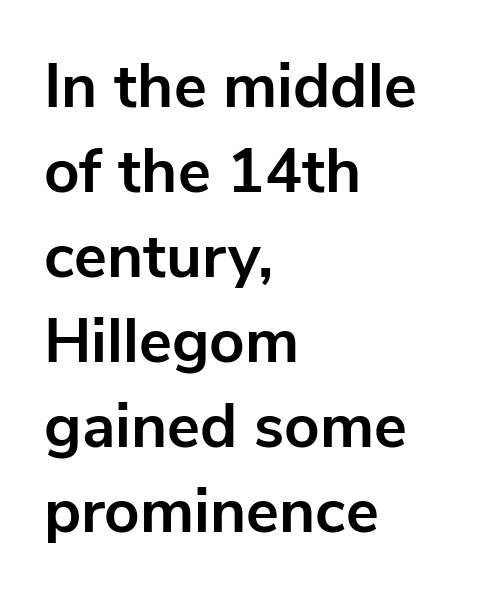
Q: Is the text bold? A: Yes.
Q: Is the text italic (slanted)? A: No, it is upright.
Q: Is the typeface a serif or a sans-serif typeface? A: Sans-serif.
Q: Is the text underlined? A: No.
Q: How is the paragraph aligned? A: Left-aligned.
Q: Is the spacing between letters normal or unusually wide? A: Normal.
Q: Is the spacing between lines tight, normal or loose? A: Normal.
Q: Width (condensed, normal, or wide)? A: Normal.
Q: Stroke contrast? A: Low.
Q: x-height? A: Medium.
Q: Monospaced? A: No.
